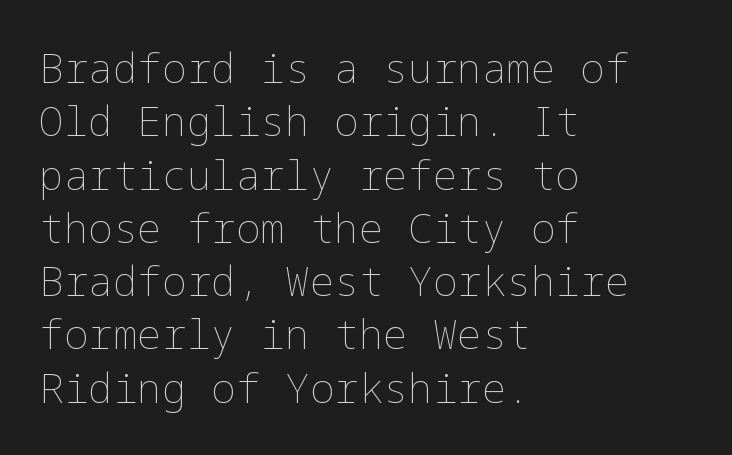
{"italic": "no", "bold": "no", "weight": "thin", "width": "normal", "stroke_contrast": "low", "x_height": "medium", "underline": "no", "align": "left", "line_spacing": "normal", "line_spacing_ratio": 1.3, "letter_spacing": "normal", "letter_spacing_em": 0.0, "glyph_px": 41}
